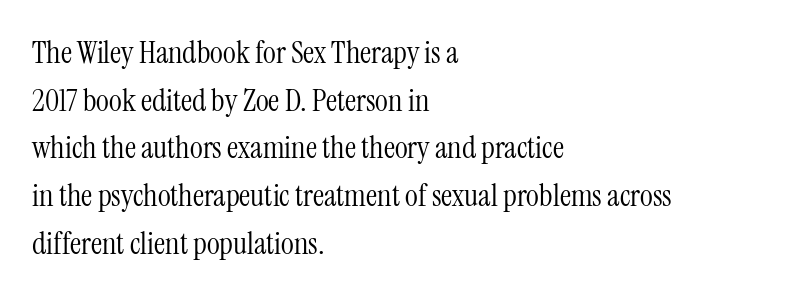
The image shows 31 px light, condensed serif type, upright; set left-aligned, normal line spacing (1.54x), normal letter spacing, not underlined; medium stroke contrast and a medium x-height.
